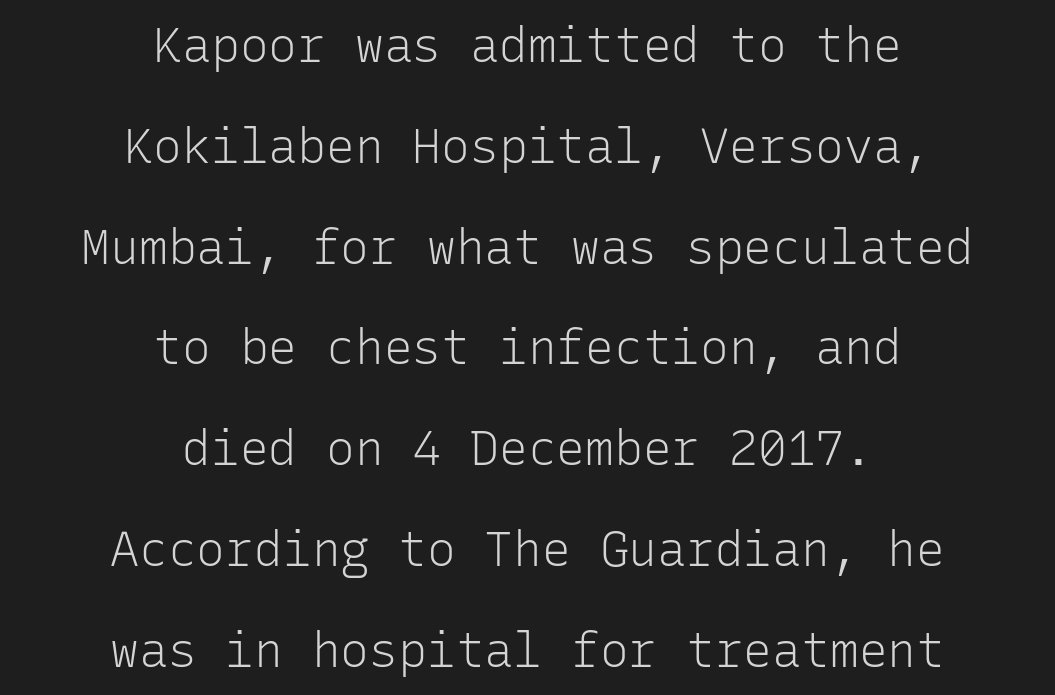
The image shows 48 px light sans-serif type, upright, monospaced; set centered, loose line spacing (2.1x), normal letter spacing, not underlined; low stroke contrast and a medium x-height.
